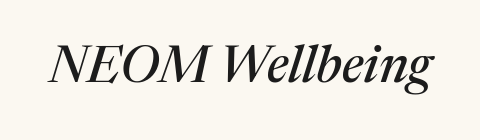
The glyphs in this specimen are seriffed. You could not count columns in this text — the font is proportionally spaced. Characters are canted at an angle relative to the baseline's perpendicular. Students, note that the glyphs here touch the page at normal intervals. Lines of text with bare space underneath.
